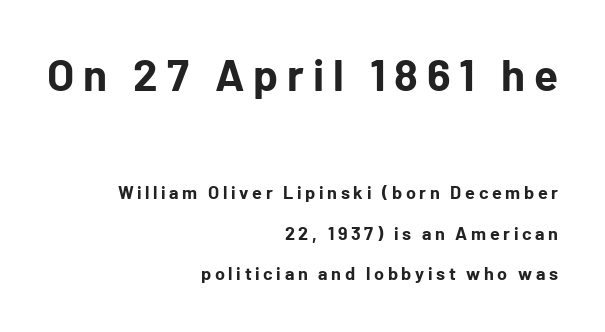
{"serif": "no", "italic": "no", "bold": "yes", "weight": "bold", "width": "normal", "stroke_contrast": "low", "x_height": "medium", "monospaced": "no", "underline": "no", "align": "right", "line_spacing": "loose", "line_spacing_ratio": 2.25, "letter_spacing": "wide", "letter_spacing_em": 0.2, "larger_block": "first", "size_ratio": 2.44, "glyph_px": 44}
